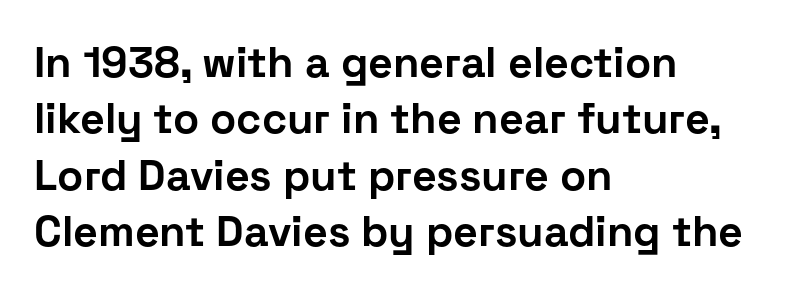
{"serif": "no", "italic": "no", "bold": "yes", "weight": "bold", "width": "normal", "stroke_contrast": "low", "x_height": "medium", "monospaced": "no", "underline": "no", "align": "left", "line_spacing": "normal", "line_spacing_ratio": 1.31, "letter_spacing": "normal", "letter_spacing_em": 0.0, "glyph_px": 43}
